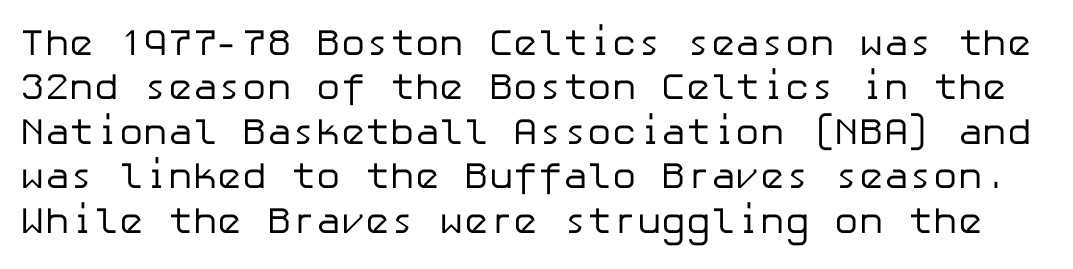
Q: Is the text bold? A: No.
Q: Is the text italic (slanted)? A: No, it is upright.
Q: Is the typeface a serif or a sans-serif typeface? A: Sans-serif.
Q: Is the text underlined? A: No.
Q: Is the spacing between letters normal or unusually wide? A: Normal.
Q: Width (condensed, normal, or wide)? A: Normal.
Q: Stroke contrast? A: Low.
Q: x-height? A: Medium.
